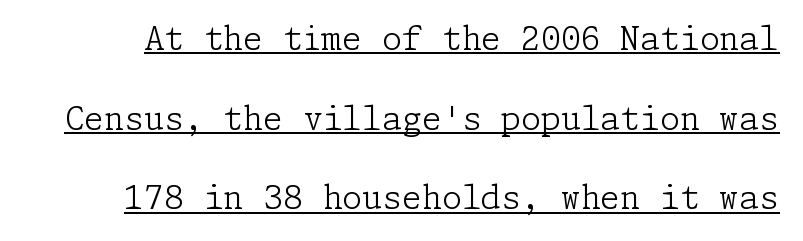
Q: Is the text bold? A: No.
Q: Is the text italic (slanted)? A: No, it is upright.
Q: Is the typeface a serif or a sans-serif typeface? A: Serif.
Q: Is the text underlined? A: Yes.
Q: Is the spacing between letters normal or unusually wide? A: Normal.
Q: Is the spacing between lines tight, normal or loose? A: Loose.
Q: Width (condensed, normal, or wide)? A: Normal.
Q: Stroke contrast? A: Low.
Q: x-height? A: Medium.
